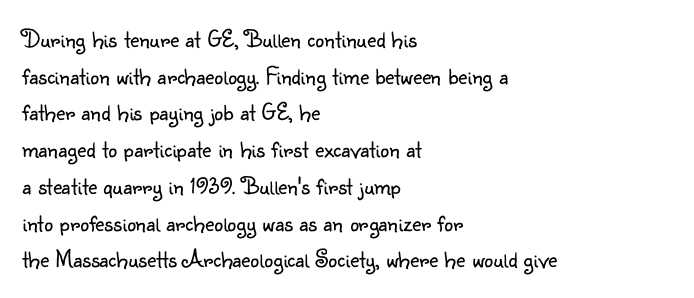
Weight: in the light-to-regular range. In CSS terms this would be text-align: left. The letters stand straight up with perfectly vertical stems. Each new line begins a customary step beneath the previous one. Characters follow at the spacing the type designer built in.
